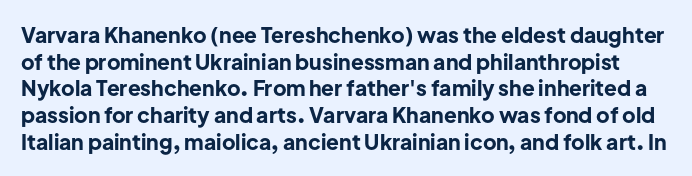
{"italic": "no", "bold": "yes", "underline": "no", "line_spacing": "normal", "line_spacing_ratio": 1.27, "letter_spacing": "normal", "letter_spacing_em": 0.0, "glyph_px": 21}
